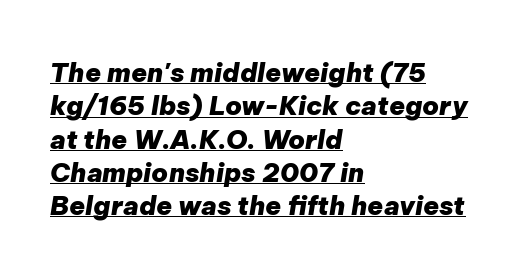
The image shows 26 px bold type, italic (leaning right); set left-aligned, normal line spacing (1.28x), normal letter spacing, underlined.
